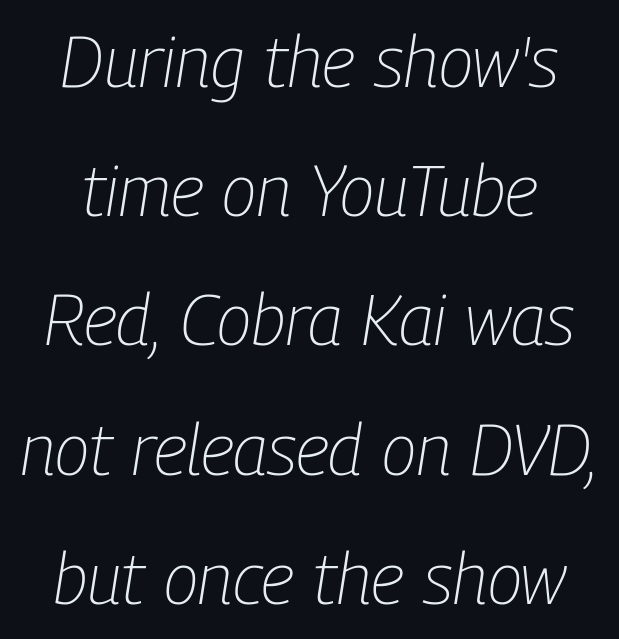
No extra ink here — the face is not bold. Lines of text with bare space underneath. Characters follow at the spacing the type designer built in. Proportional: the letters do not fall into vertical columns. The rendering applies a slant to the glyphs.
